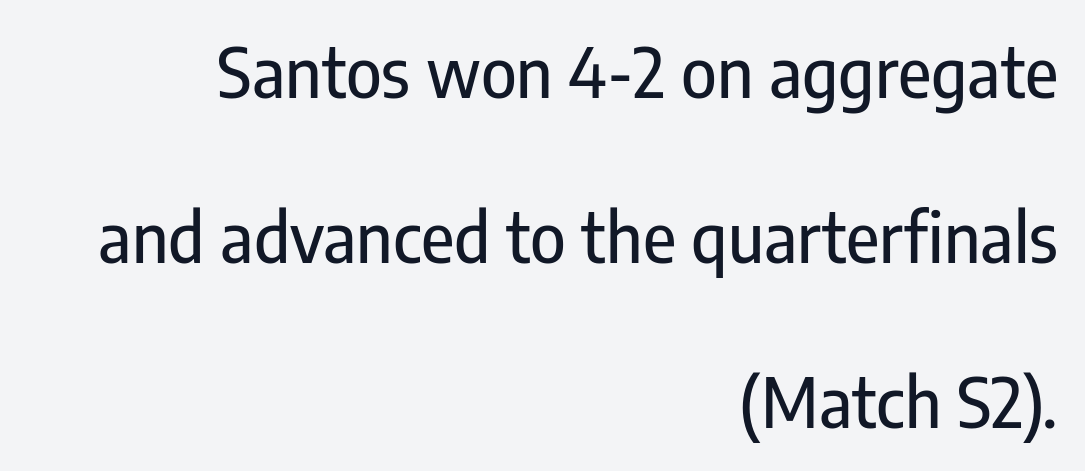
{"serif": "no", "italic": "no", "width": "condensed", "stroke_contrast": "low", "x_height": "medium", "monospaced": "no", "underline": "no", "align": "right", "line_spacing": "loose", "line_spacing_ratio": 2.43, "letter_spacing": "normal", "letter_spacing_em": 0.0, "glyph_px": 68}
